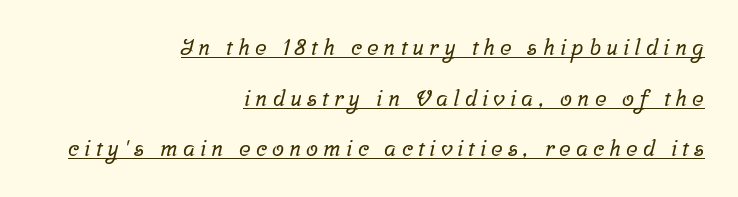
The image shows 22 px text type; set right-aligned, loose line spacing (2.3x), unusually wide letter spacing (+0.23 em), underlined.
